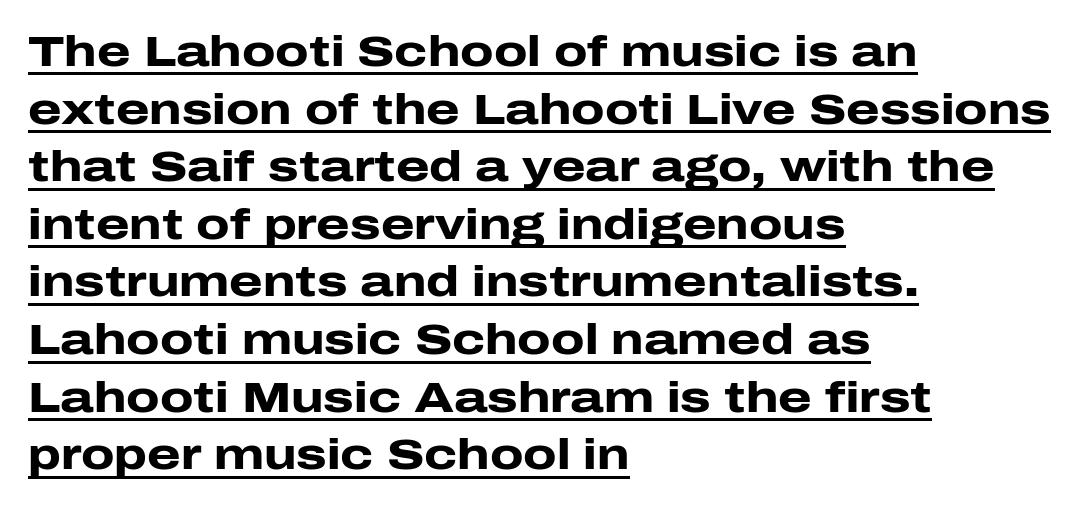
Q: Is the text bold? A: Yes.
Q: Is the text italic (slanted)? A: No, it is upright.
Q: Is the typeface a serif or a sans-serif typeface? A: Sans-serif.
Q: Is the text underlined? A: Yes.
Q: How is the paragraph aligned? A: Left-aligned.
Q: Is the spacing between letters normal or unusually wide? A: Normal.
Q: Is the spacing between lines tight, normal or loose? A: Normal.
Q: Width (condensed, normal, or wide)? A: Wide.
Q: Stroke contrast? A: Low.
Q: x-height? A: Medium.
Q: Monospaced? A: No.
